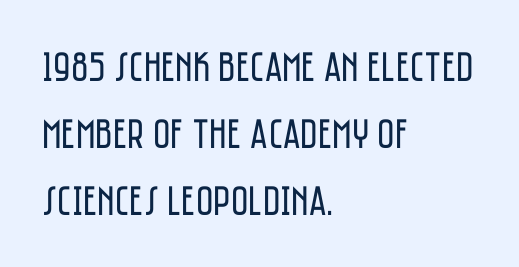
Serifs: no, the terminals of the letterforms are clean. The passage shown is typed in a proportional face where columns would drift. Compared with typical paragraphs, the rows here are spaced about the same. Upright lettering throughout. The passage is arranged the way most books set body copy — flush left.
